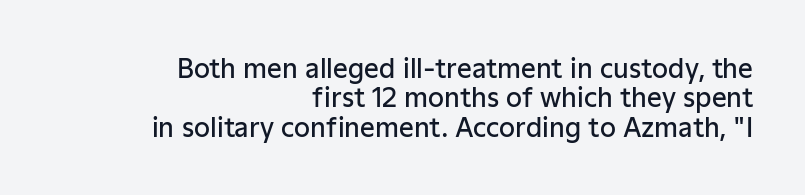
Q: Is the text bold? A: Semi-bold.
Q: Is the text italic (slanted)? A: No, it is upright.
Q: Is the text underlined? A: No.
Q: How is the paragraph aligned? A: Right-aligned.
Q: Is the spacing between letters normal or unusually wide? A: Normal.
Q: Is the spacing between lines tight, normal or loose? A: Tight.
